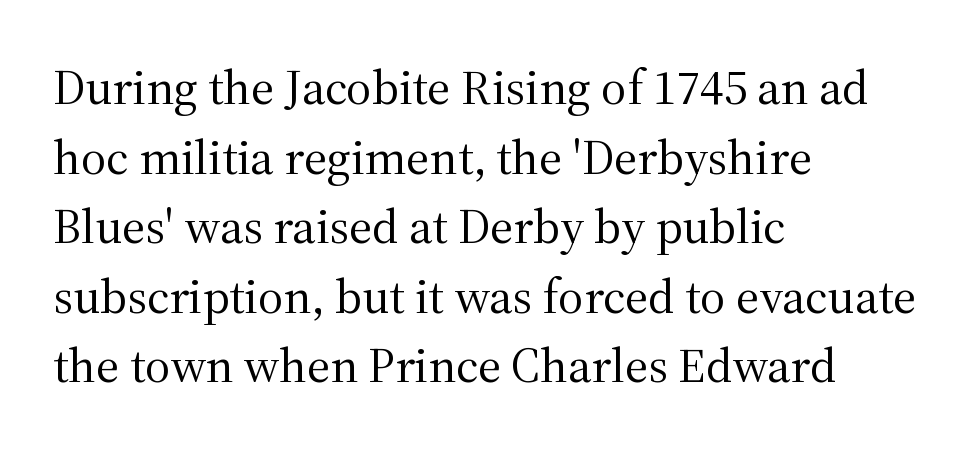
{"serif": "yes", "italic": "no", "bold": "no", "weight": "regular", "width": "normal", "stroke_contrast": "medium", "x_height": "medium", "monospaced": "no", "underline": "no", "align": "left", "line_spacing": "normal", "line_spacing_ratio": 1.42, "letter_spacing": "normal", "letter_spacing_em": 0.0, "glyph_px": 49}
